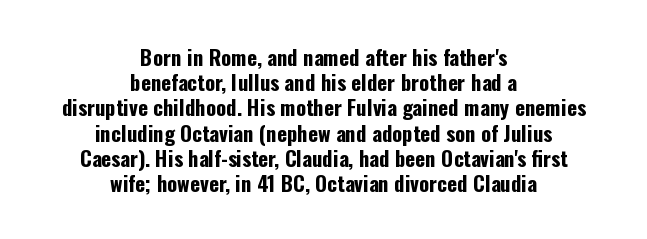
Q: Is the text bold? A: Yes.
Q: Is the text italic (slanted)? A: No, it is upright.
Q: Is the text underlined? A: No.
Q: How is the paragraph aligned? A: Centered.
Q: Is the spacing between letters normal or unusually wide? A: Normal.
